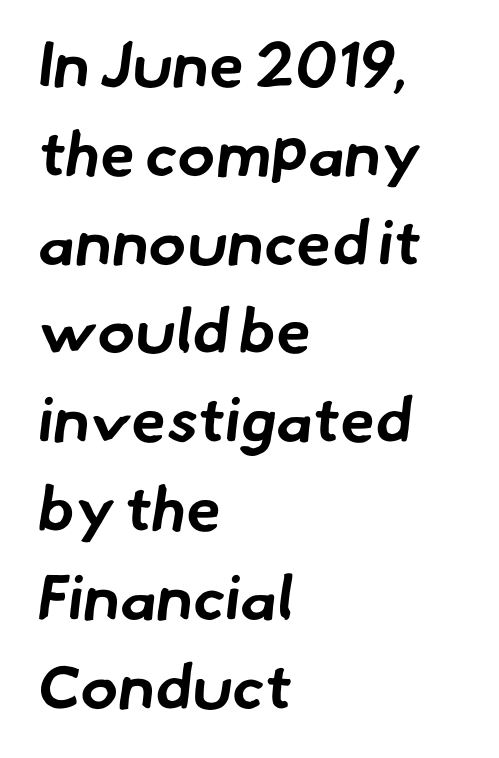
This rendering leaves character spacing at its baseline value. Is this a fixed-width face? No — the glyphs have proportional, varying widths. Nothing sits at the stroke ends, so this counts as sans-serif. Alignment: flush left. As a designer I'd log this as weight 700, bold.
